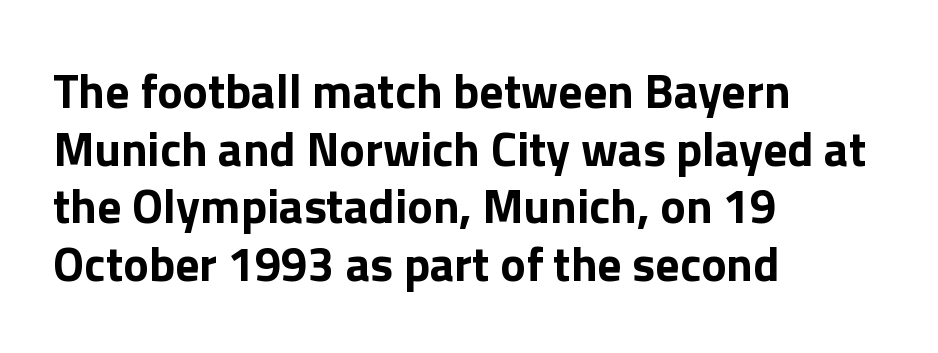
The image shows 48 px bold sans-serif type, upright; set left-aligned, line spacing 1.2x, normal letter spacing, not underlined; a medium x-height.
